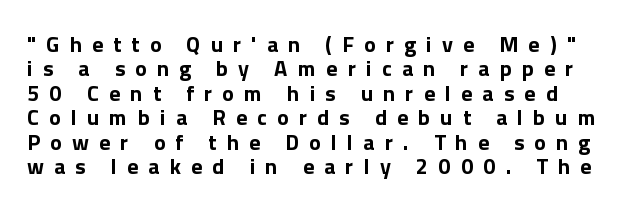
Q: Is the text bold? A: Yes.
Q: Is the text italic (slanted)? A: No, it is upright.
Q: Is the text underlined? A: No.
Q: Is the spacing between letters normal or unusually wide? A: Unusually wide.
Q: Is the spacing between lines tight, normal or loose? A: Tight.
